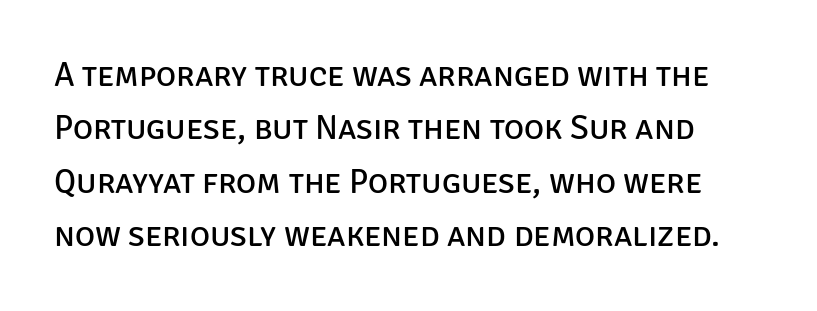
The face used here is proportionally spaced, like ordinary book or web type. Compared with typical paragraphs, the rows here are spaced about the same. No word sits above an underline. A typesetter would mark this as roman, not italic.
